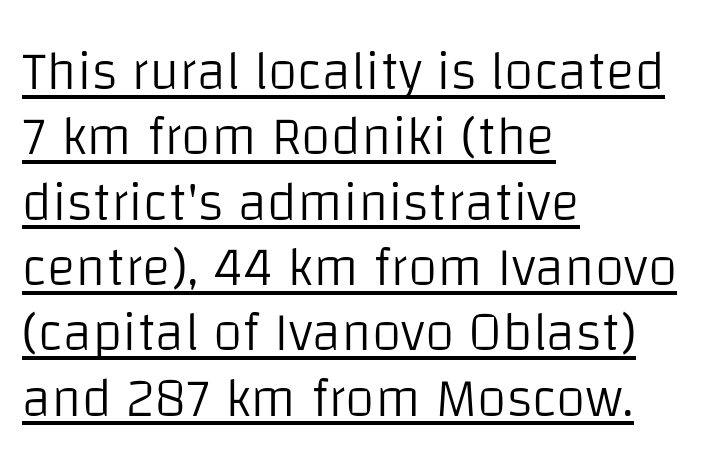
{"serif": "no", "italic": "no", "bold": "no", "weight": "light", "width": "normal", "stroke_contrast": "low", "x_height": "large", "monospaced": "no", "underline": "yes", "align": "left", "line_spacing_ratio": 1.21, "letter_spacing": "normal", "letter_spacing_em": 0.0, "glyph_px": 54}
